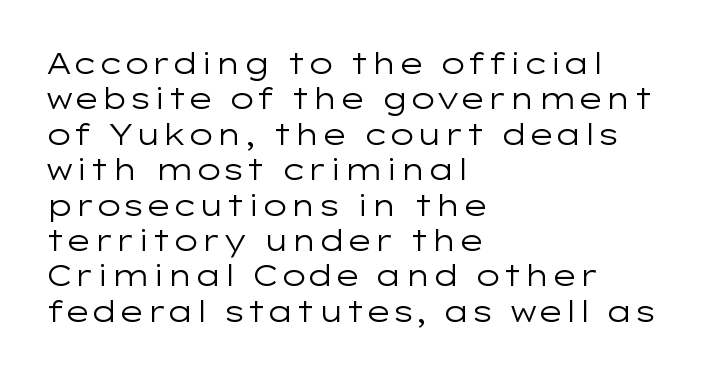
{"serif": "no", "italic": "no", "bold": "no", "weight": "regular", "width": "wide", "stroke_contrast": "low", "x_height": "medium", "monospaced": "no", "underline": "no", "align": "left", "line_spacing_ratio": 1.22, "letter_spacing": "normal", "letter_spacing_em": 0.0, "glyph_px": 29}
